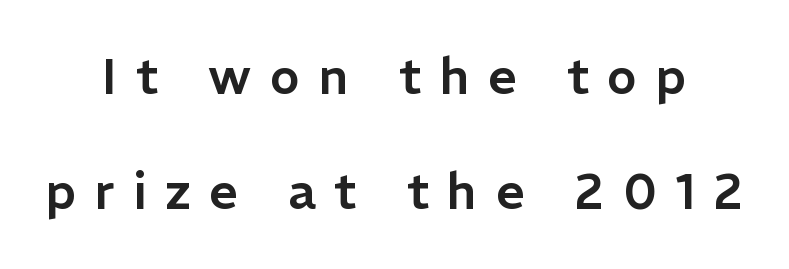
The image shows 50 px sans-serif type, upright; set centered, loose line spacing (2.31x), unusually wide letter spacing (+0.37 em), not underlined; low stroke contrast and a medium x-height.
